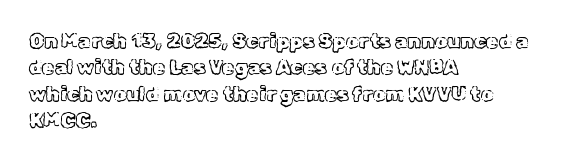
The image shows 20 px text type, upright; set left-aligned, normal line spacing (1.32x), normal letter spacing, not underlined.
